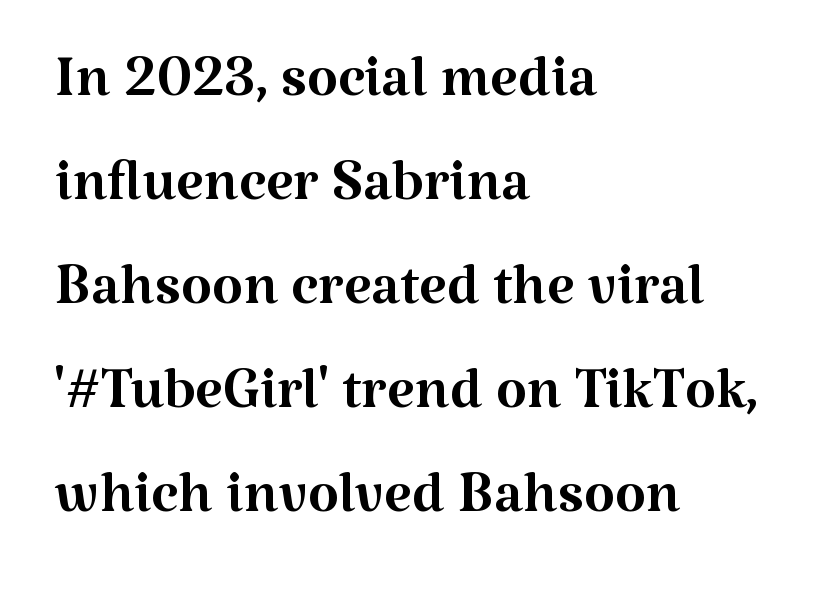
Q: Is the text bold? A: No.
Q: Is the text italic (slanted)? A: No, it is upright.
Q: Is the typeface a serif or a sans-serif typeface? A: Serif.
Q: Is the text underlined? A: No.
Q: How is the paragraph aligned? A: Left-aligned.
Q: Is the spacing between letters normal or unusually wide? A: Normal.
Q: Is the spacing between lines tight, normal or loose? A: Normal.
Q: Width (condensed, normal, or wide)? A: Normal.
Q: Stroke contrast? A: Medium.
Q: x-height? A: Medium.
Q: Monospaced? A: No.
